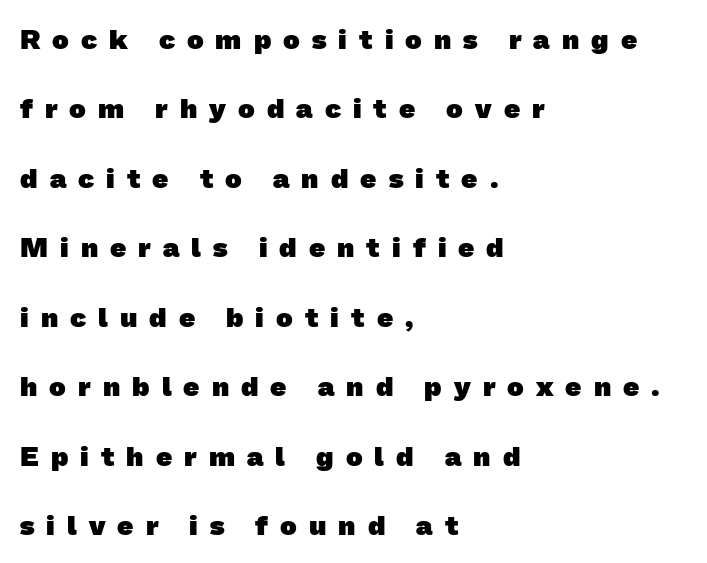
The letters are bold, with thick, heavy strokes. Rule under the text: the space is simply empty. The characters display no serif detailing; their extremities are plain. Leftover space on each line is placed entirely after the last word. How are the letters spaced? Widely, with obvious added tracking.
